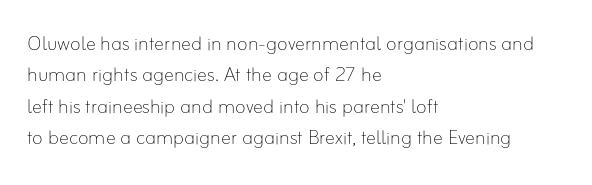
{"italic": "no", "bold": "no", "underline": "no", "align": "left", "line_spacing": "normal", "line_spacing_ratio": 1.26, "letter_spacing": "normal", "letter_spacing_em": 0.0, "glyph_px": 25}
